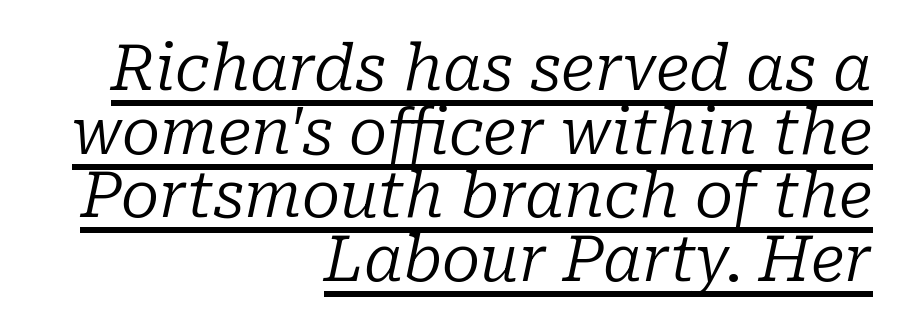
{"serif": "yes", "italic": "yes", "lean": "right", "slant_degrees": 10, "bold": "no", "weight": "regular", "width": "normal", "stroke_contrast": "low", "x_height": "medium", "monospaced": "no", "underline": "yes", "align": "right", "line_spacing": "tight", "line_spacing_ratio": 1.01, "letter_spacing": "normal", "letter_spacing_em": 0.0, "glyph_px": 63}
